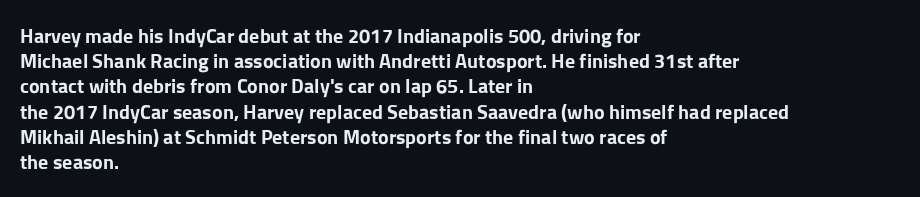
The image shows 20 px bold type, upright; set left-aligned, normal line spacing (1.26x), normal letter spacing, not underlined.
